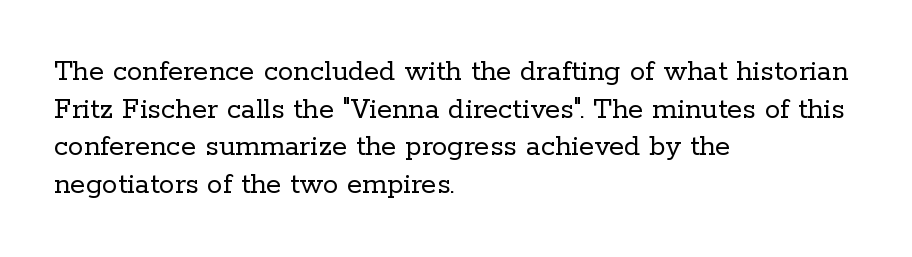
Q: Is the text bold? A: No.
Q: Is the text italic (slanted)? A: No, it is upright.
Q: Is the typeface a serif or a sans-serif typeface? A: Serif.
Q: Is the text underlined? A: No.
Q: How is the paragraph aligned? A: Left-aligned.
Q: Is the spacing between letters normal or unusually wide? A: Normal.
Q: Width (condensed, normal, or wide)? A: Normal.
Q: Stroke contrast? A: Low.
Q: x-height? A: Medium.
Q: Monospaced? A: No.
